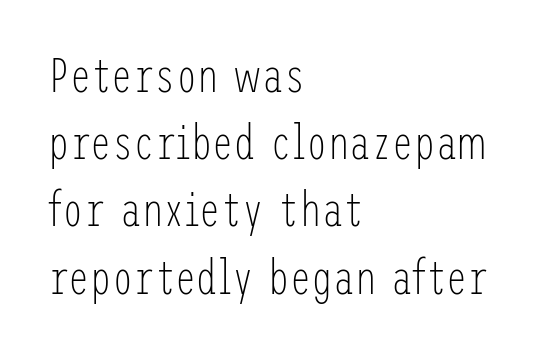
The image shows 48 px light, condensed sans-serif type, upright; set left-aligned, normal line spacing (1.4x), normal letter spacing, not underlined; low stroke contrast and a medium x-height.
